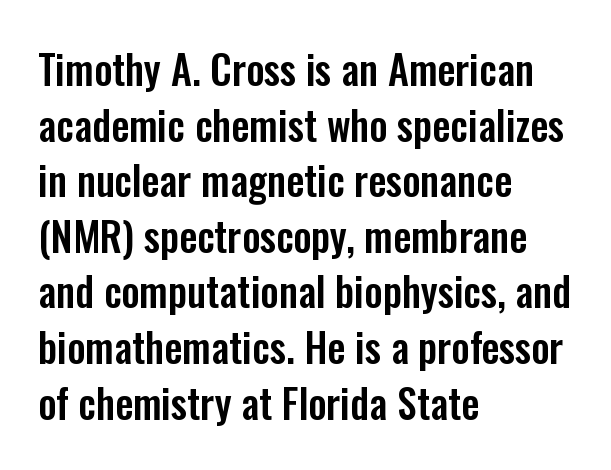
{"serif": "no", "italic": "no", "width": "condensed", "stroke_contrast": "low", "x_height": "medium", "monospaced": "no", "underline": "no", "align": "left", "line_spacing": "normal", "line_spacing_ratio": 1.39, "letter_spacing": "normal", "letter_spacing_em": 0.0, "glyph_px": 40}
